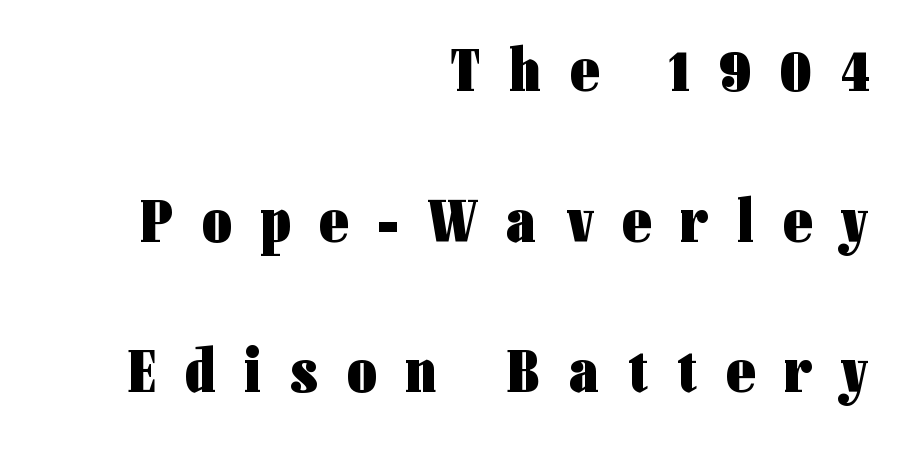
The typeface chosen for these lines omits serifs. A roman cut, with each character standing at attention. The passage is arranged like a letterhead date or caption credit — flush right. Descenders hang freely into open space. Spacing verdict: proportional, widths tailored to each character. Loosely led — the rows are spread out.
